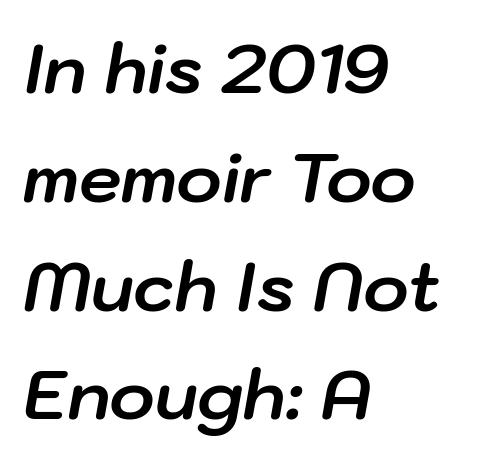
The image shows 68 px bold type, italic (leaning right); set left-aligned, normal line spacing (1.6x), normal letter spacing, not underlined; low stroke contrast and a medium x-height.
